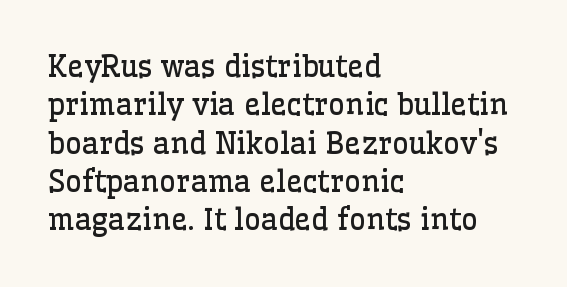
The image shows 29 px regular-weight serif type, upright; set left-aligned, normal line spacing (1.32x), normal letter spacing, not underlined; low stroke contrast and a medium x-height.
